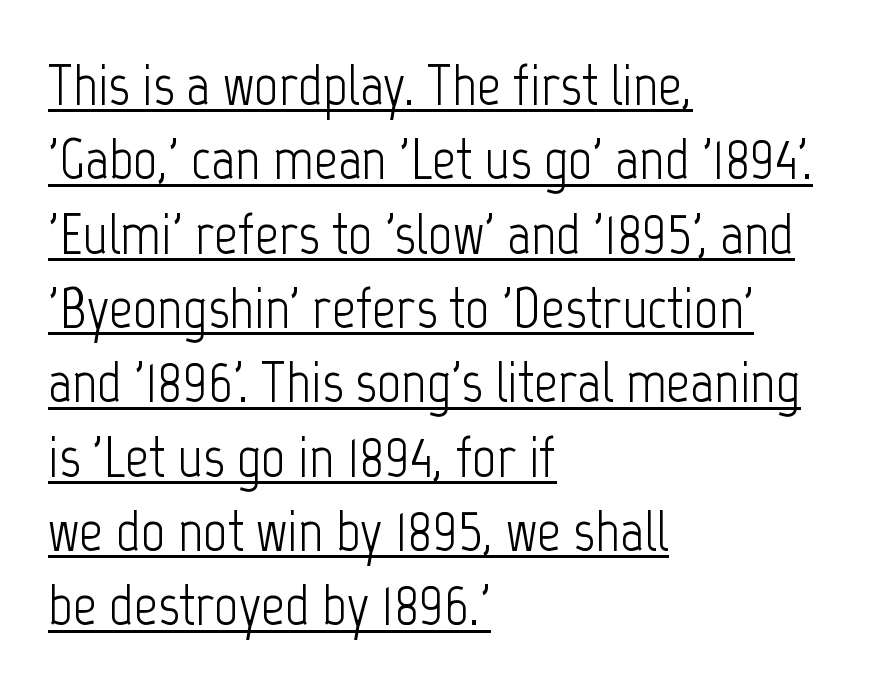
{"serif": "no", "italic": "no", "bold": "no", "weight": "light", "width": "condensed", "stroke_contrast": "low", "x_height": "medium", "monospaced": "no", "underline": "yes", "align": "left", "line_spacing": "normal", "line_spacing_ratio": 1.26, "letter_spacing": "normal", "letter_spacing_em": 0.0, "glyph_px": 59}
